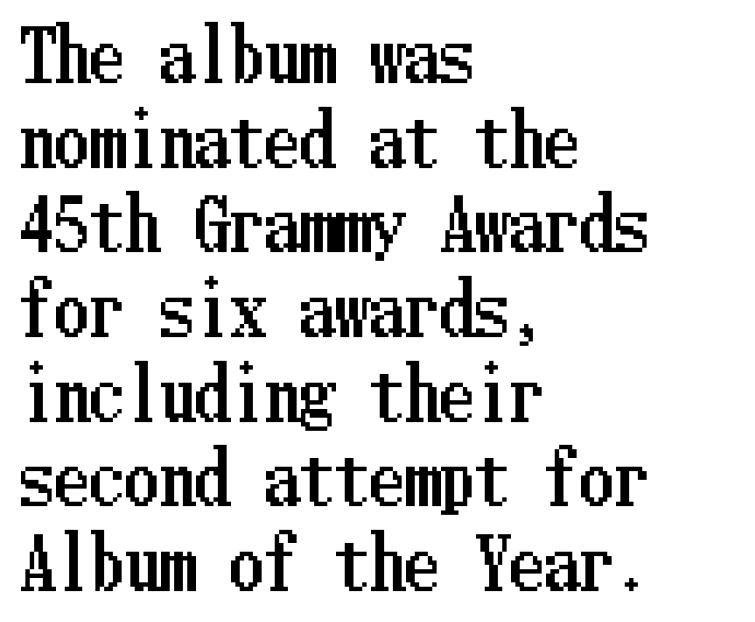
{"italic": "no", "width": "condensed", "stroke_contrast": "low", "x_height": "medium", "underline": "no", "align": "left", "line_spacing_ratio": 1.21, "letter_spacing": "normal", "letter_spacing_em": 0.0, "glyph_px": 70}
